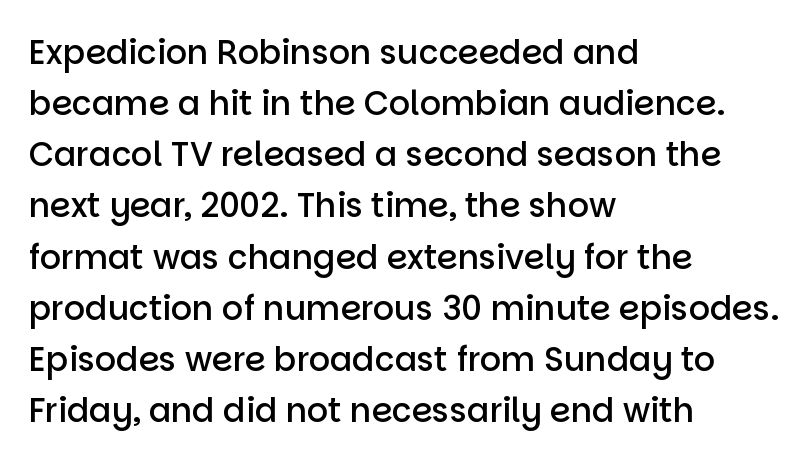
Q: Is the text bold? A: Semi-bold.
Q: Is the text italic (slanted)? A: No, it is upright.
Q: Is the typeface a serif or a sans-serif typeface? A: Sans-serif.
Q: Is the text underlined? A: No.
Q: How is the paragraph aligned? A: Left-aligned.
Q: Is the spacing between letters normal or unusually wide? A: Normal.
Q: Is the spacing between lines tight, normal or loose? A: Normal.
Q: Width (condensed, normal, or wide)? A: Normal.
Q: Stroke contrast? A: Low.
Q: x-height? A: Large.
Q: Monospaced? A: No.
